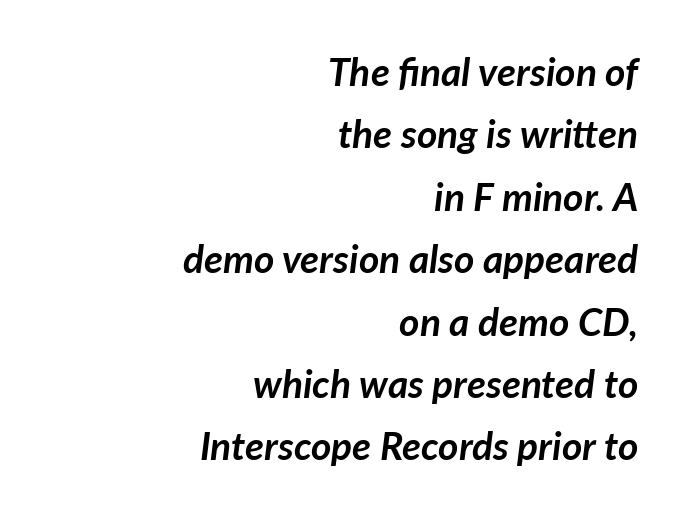
The image shows 39 px semibold type, italic (leaning right); set right-aligned, normal line spacing (1.6x), normal letter spacing, not underlined; low stroke contrast and a medium x-height.
